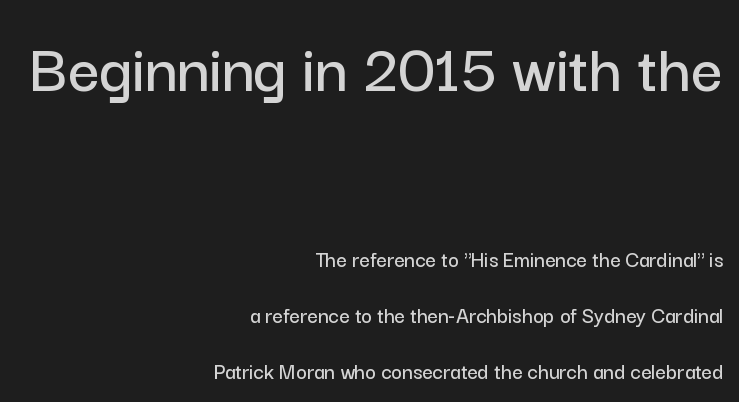
The image shows 70 px sans-serif type, upright; set right-aligned, loose line spacing (2.43x), normal letter spacing, not underlined; the first (top) block is 3.04x larger; low stroke contrast and a medium x-height.
